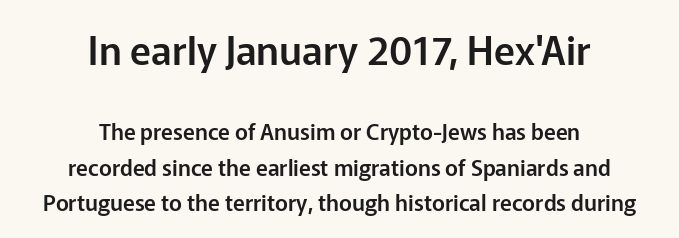
{"serif": "no", "italic": "no", "width": "normal", "stroke_contrast": "low", "x_height": "medium", "monospaced": "no", "underline": "no", "align": "center", "line_spacing": "normal", "line_spacing_ratio": 1.63, "letter_spacing": "normal", "letter_spacing_em": 0.0, "larger_block": "first", "size_ratio": 1.77, "glyph_px": 39}
